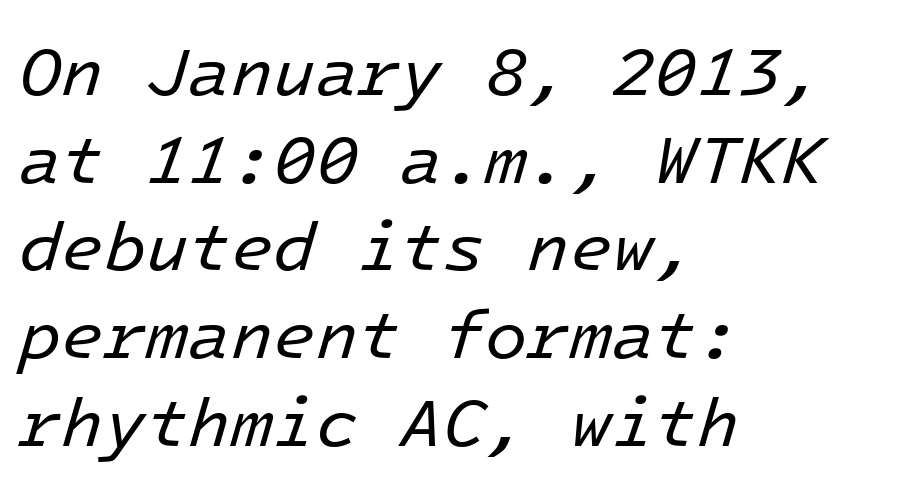
The image shows 69 px regular-weight type, italic (leaning right), monospaced; set left-aligned, normal line spacing (1.27x), normal letter spacing, not underlined; low stroke contrast and a medium x-height.
